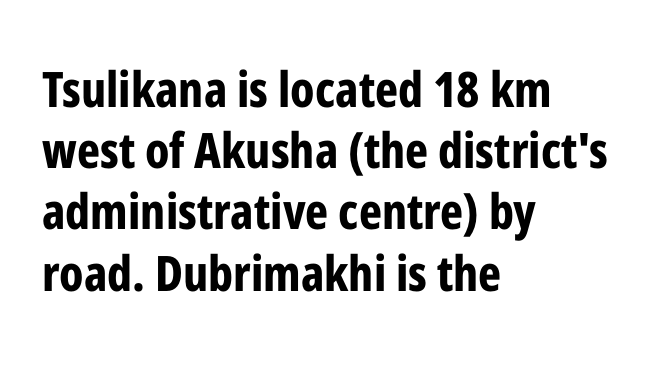
The block of text has a typical density, with ordinary space between rows. The font family rendered here belongs to the sans-serif group. Note the varied advance widths — an 'i' is clearly narrower than an 'm'. Notice how the passage keeps a crisp vertical edge on the left only. No italicization has been applied; the sample stays upright. Plenty of ink on the page — the face is bold.
